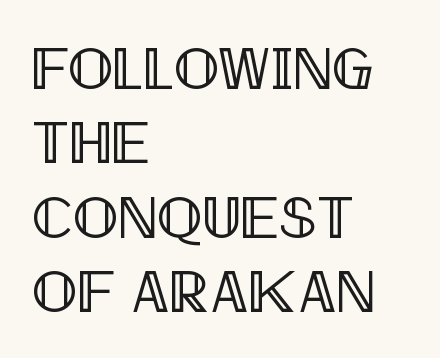
{"italic": "no", "width": "condensed", "x_height": "large", "monospaced": "no", "underline": "no", "align": "left", "line_spacing_ratio": 1.24, "letter_spacing": "normal", "letter_spacing_em": 0.0, "glyph_px": 60}
